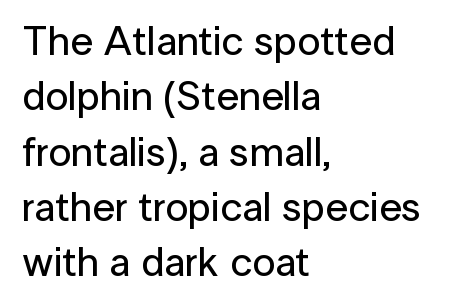
The image shows 41 px sans-serif type, upright; set left-aligned, normal line spacing (1.35x), normal letter spacing, not underlined; low stroke contrast and a medium x-height.
